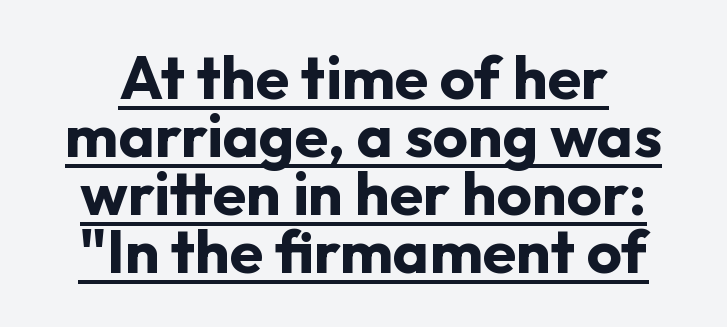
{"serif": "no", "italic": "no", "bold": "yes", "weight": "bold", "width": "normal", "stroke_contrast": "low", "x_height": "medium", "monospaced": "no", "underline": "yes", "line_spacing": "tight", "line_spacing_ratio": 0.95, "letter_spacing": "normal", "letter_spacing_em": 0.0, "glyph_px": 61}
